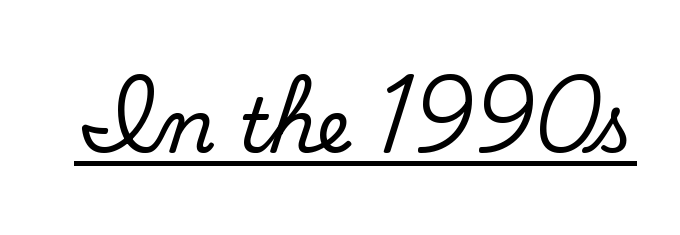
{"serif": "no", "bold": "no", "weight": "regular", "width": "normal", "stroke_contrast": "low", "x_height": "small", "monospaced": "no", "underline": "yes", "letter_spacing": "normal", "letter_spacing_em": 0.0, "glyph_px": 74}
